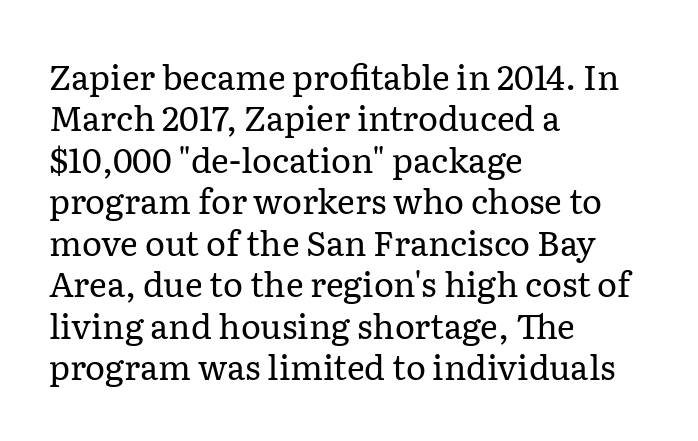
{"serif": "yes", "italic": "no", "bold": "no", "weight": "regular", "width": "normal", "stroke_contrast": "low", "x_height": "medium", "monospaced": "no", "underline": "no", "align": "left", "line_spacing_ratio": 1.22, "letter_spacing": "normal", "letter_spacing_em": 0.0, "glyph_px": 34}
